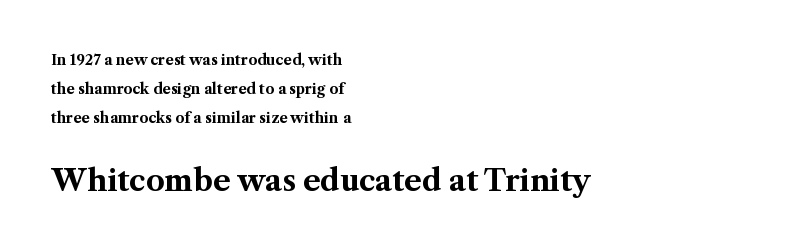
{"serif": "yes", "italic": "no", "bold": "yes", "weight": "bold", "width": "normal", "stroke_contrast": "medium", "x_height": "medium", "monospaced": "no", "underline": "no", "align": "left", "line_spacing": "loose", "line_spacing_ratio": 2.08, "letter_spacing": "normal", "letter_spacing_em": 0.0, "larger_block": "second", "size_ratio": 2.07, "glyph_px": 29}
